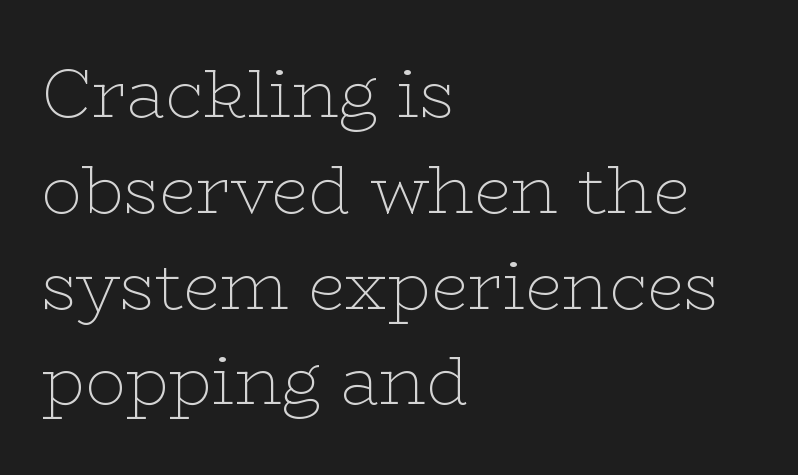
{"serif": "yes", "italic": "no", "bold": "no", "weight": "thin", "width": "wide", "stroke_contrast": "low", "x_height": "medium", "monospaced": "no", "underline": "no", "align": "left", "line_spacing": "normal", "line_spacing_ratio": 1.43, "letter_spacing": "normal", "letter_spacing_em": 0.0, "glyph_px": 67}
